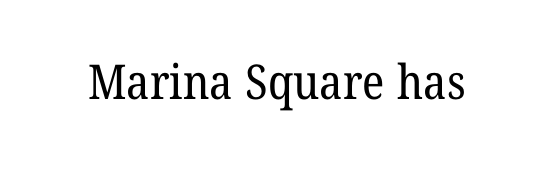
Q: Is the text bold? A: No.
Q: Is the typeface a serif or a sans-serif typeface? A: Serif.
Q: Is the text underlined? A: No.
Q: Is the spacing between letters normal or unusually wide? A: Normal.
Q: Width (condensed, normal, or wide)? A: Normal.
Q: Stroke contrast? A: Low.
Q: x-height? A: Medium.
Q: Monospaced? A: No.
